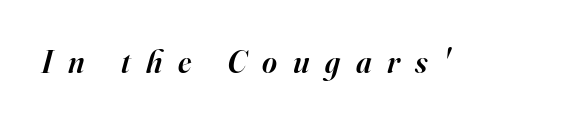
The image shows 32 px semibold serif type, italic (leaning right); set unusually wide letter spacing (+0.49 em), not underlined; high stroke contrast and a small x-height.
